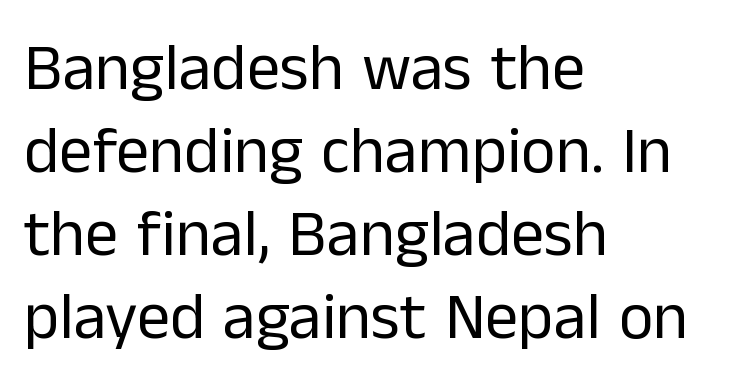
{"serif": "no", "italic": "no", "bold": "no", "weight": "regular", "width": "normal", "stroke_contrast": "low", "x_height": "medium", "monospaced": "no", "underline": "no", "align": "left", "line_spacing": "normal", "line_spacing_ratio": 1.26, "letter_spacing": "normal", "letter_spacing_em": 0.0, "glyph_px": 66}
